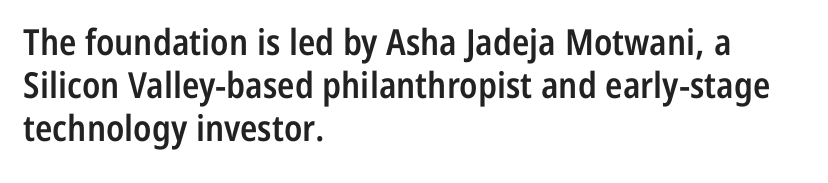
Q: Is the text bold? A: Semi-bold.
Q: Is the text italic (slanted)? A: No, it is upright.
Q: Is the typeface a serif or a sans-serif typeface? A: Sans-serif.
Q: Is the text underlined? A: No.
Q: How is the paragraph aligned? A: Left-aligned.
Q: Is the spacing between letters normal or unusually wide? A: Normal.
Q: Width (condensed, normal, or wide)? A: Condensed.
Q: Stroke contrast? A: Low.
Q: x-height? A: Medium.
Q: Monospaced? A: No.
